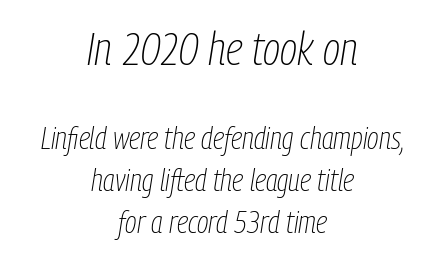
{"italic": "yes", "lean": "right", "slant_degrees": 9, "bold": "no", "weight": "thin", "width": "condensed", "stroke_contrast": "low", "x_height": "medium", "monospaced": "no", "underline": "no", "align": "center", "line_spacing": "normal", "line_spacing_ratio": 1.34, "letter_spacing": "normal", "letter_spacing_em": 0.0, "larger_block": "first", "size_ratio": 1.48, "glyph_px": 46}
